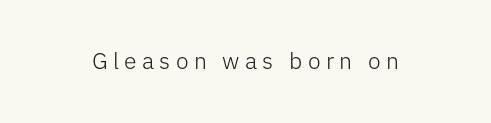
The foot of each line stays bare and open. Spacing between characters has been opened up far beyond the box default. Ink coverage per letter is moderate at most. You can tell it's not italic because the verticals are truly vertical.
